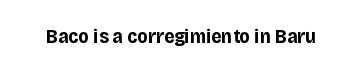
The image shows 20 px bold type, upright; set normal letter spacing, not underlined.
